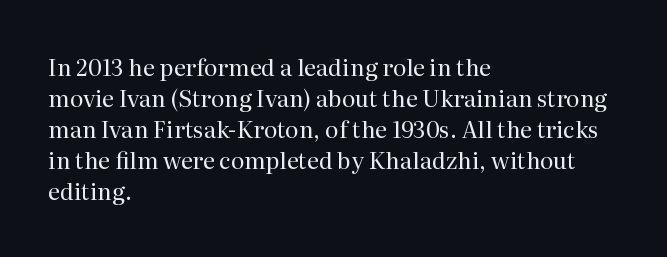
Posture: upright roman. The ragged edge is on the right, which tells us the setting is flush left. Reading down the column, the eye jumps a familiar distance to each next line. The specimen omits any rule beneath the text block's lines. The face looks like a standard text weight, possibly lighter.
